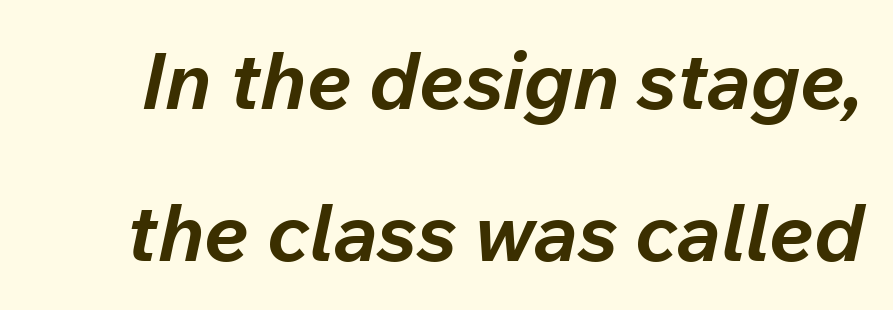
{"italic": "yes", "lean": "right", "slant_degrees": 12, "bold": "yes", "weight": "bold", "width": "normal", "stroke_contrast": "low", "x_height": "medium", "monospaced": "no", "underline": "no", "line_spacing": "loose", "line_spacing_ratio": 1.92, "letter_spacing": "normal", "letter_spacing_em": 0.0, "glyph_px": 79}
